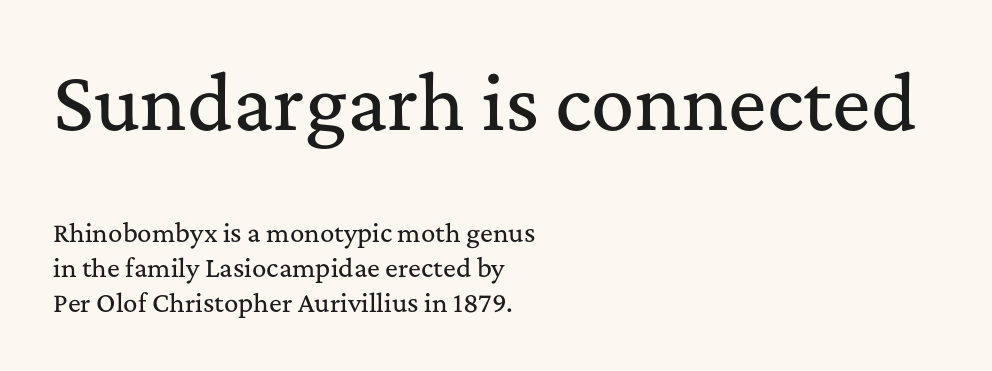
Q: Is the text italic (slanted)? A: No, it is upright.
Q: Is the typeface a serif or a sans-serif typeface? A: Serif.
Q: Is the text underlined? A: No.
Q: How is the paragraph aligned? A: Left-aligned.
Q: Is the spacing between letters normal or unusually wide? A: Normal.
Q: Is the spacing between lines tight, normal or loose? A: Normal.
Q: Which block of text is set in a larger size, the first (top) or the second (bottom)? A: The first (top) one.
Q: Width (condensed, normal, or wide)? A: Normal.
Q: Stroke contrast? A: Medium.
Q: x-height? A: Medium.
Q: Monospaced? A: No.
